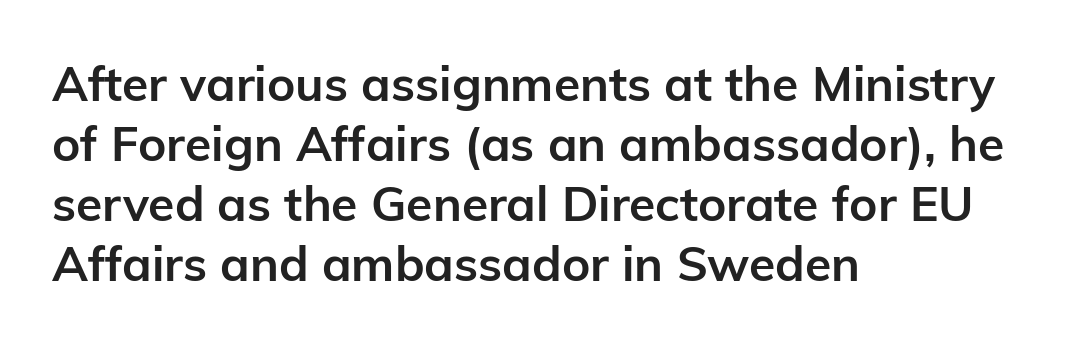
The image shows 48 px semibold sans-serif type, upright; set left-aligned, normal line spacing (1.25x), normal letter spacing, not underlined; low stroke contrast and a medium x-height.
